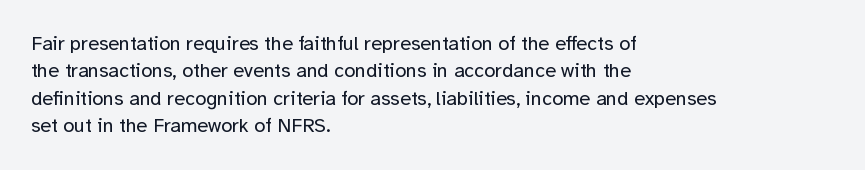
{"italic": "no", "bold": "no", "underline": "no", "align": "left", "line_spacing": "normal", "line_spacing_ratio": 1.37, "letter_spacing": "normal", "letter_spacing_em": 0.0, "glyph_px": 20}
